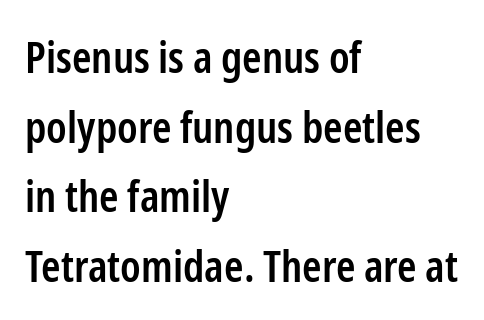
Q: Is the text bold? A: Semi-bold.
Q: Is the text italic (slanted)? A: No, it is upright.
Q: Is the typeface a serif or a sans-serif typeface? A: Sans-serif.
Q: Is the text underlined? A: No.
Q: How is the paragraph aligned? A: Left-aligned.
Q: Is the spacing between letters normal or unusually wide? A: Normal.
Q: Is the spacing between lines tight, normal or loose? A: Normal.
Q: Width (condensed, normal, or wide)? A: Condensed.
Q: Stroke contrast? A: Low.
Q: x-height? A: Medium.
Q: Monospaced? A: No.
